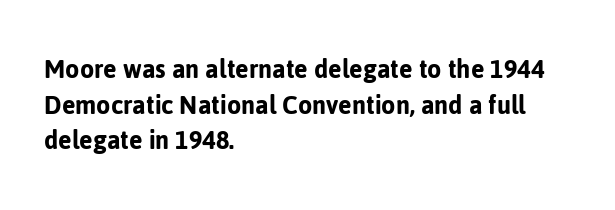
The image shows 29 px sans-serif type, upright; set left-aligned, line spacing 1.23x, normal letter spacing, not underlined; low stroke contrast and a medium x-height.
